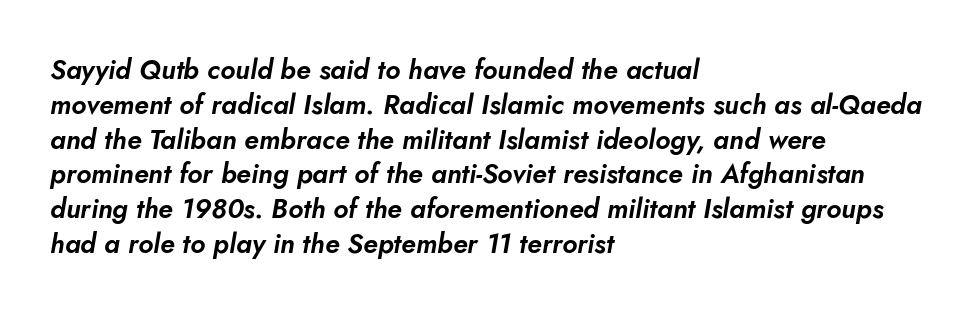
Q: Is the text italic (slanted)? A: Yes, it leans right by about 5 degrees.
Q: Is the text underlined? A: No.
Q: How is the paragraph aligned? A: Left-aligned.
Q: Is the spacing between letters normal or unusually wide? A: Normal.
Q: Is the spacing between lines tight, normal or loose? A: Normal.
